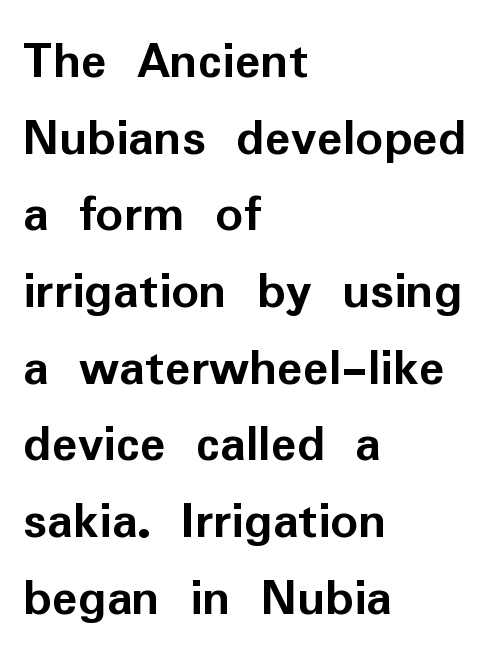
The image shows 54 px semibold sans-serif type, upright; set left-aligned, normal line spacing (1.42x), normal letter spacing, not underlined; low stroke contrast and a medium x-height.
